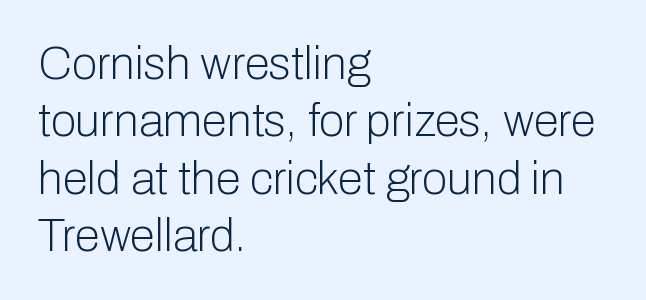
{"serif": "no", "italic": "no", "bold": "no", "weight": "light", "width": "normal", "stroke_contrast": "low", "x_height": "medium", "monospaced": "no", "underline": "no", "align": "left", "line_spacing": "normal", "line_spacing_ratio": 1.25, "letter_spacing": "normal", "letter_spacing_em": 0.0, "glyph_px": 46}
